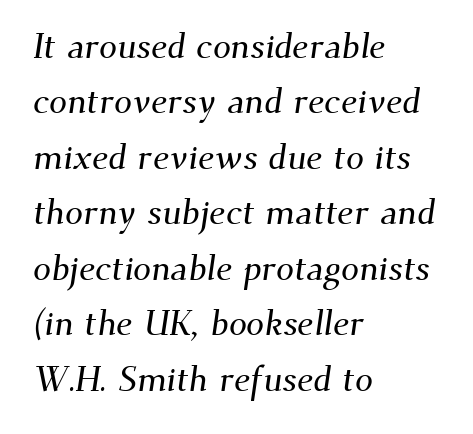
The image shows 36 px serif type; set left-aligned, normal line spacing (1.54x), normal letter spacing, not underlined; medium stroke contrast and a small x-height.
